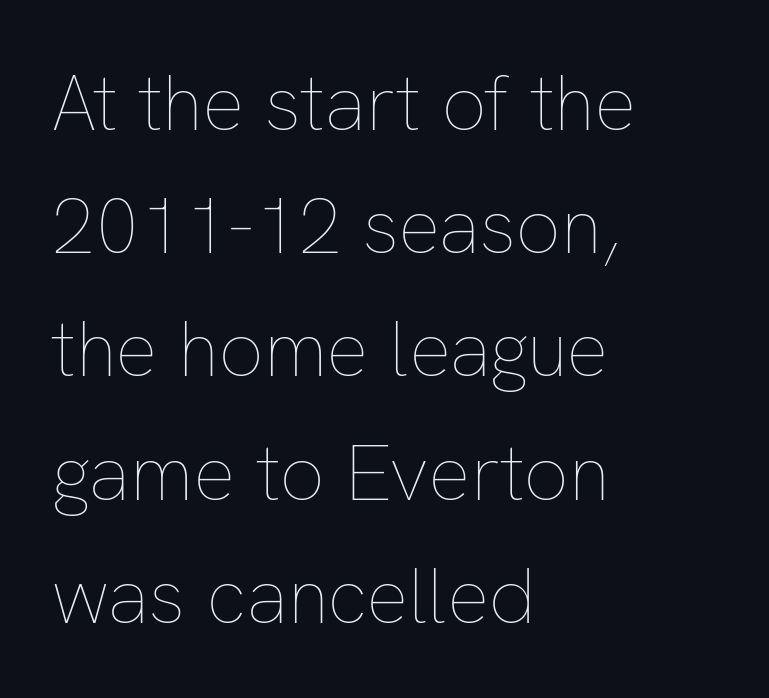
The image shows 79 px thin type, upright; set left-aligned, normal line spacing (1.56x), normal letter spacing, not underlined; low stroke contrast and a medium x-height.
